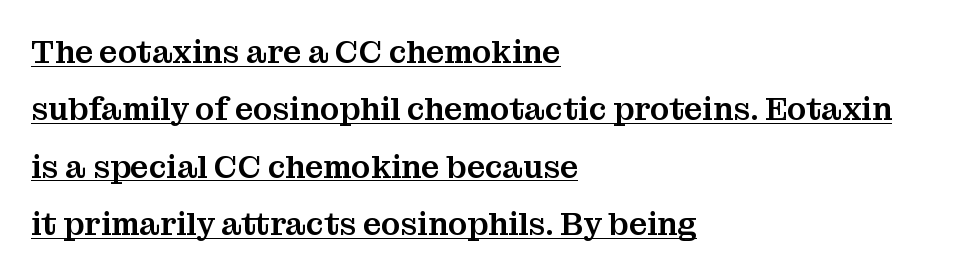
The image shows 32 px serif type, upright; set left-aligned, line spacing 1.79x, normal letter spacing, underlined; medium stroke contrast and a medium x-height.
